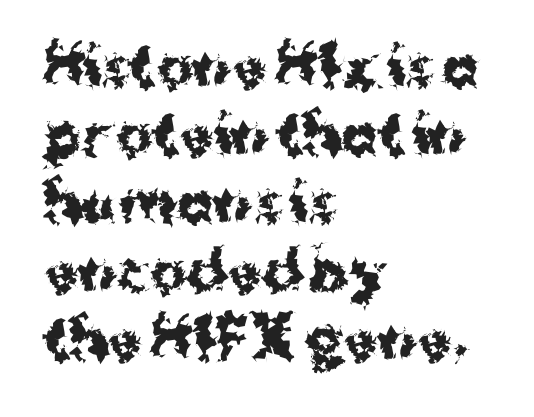
Q: Is the text bold? A: Yes.
Q: Is the text italic (slanted)? A: No, it is upright.
Q: Is the typeface a serif or a sans-serif typeface? A: Sans-serif.
Q: Is the text underlined? A: No.
Q: How is the paragraph aligned? A: Left-aligned.
Q: Is the spacing between letters normal or unusually wide? A: Normal.
Q: Width (condensed, normal, or wide)? A: Normal.
Q: Stroke contrast? A: Medium.
Q: x-height? A: Medium.
Q: Monospaced? A: No.
